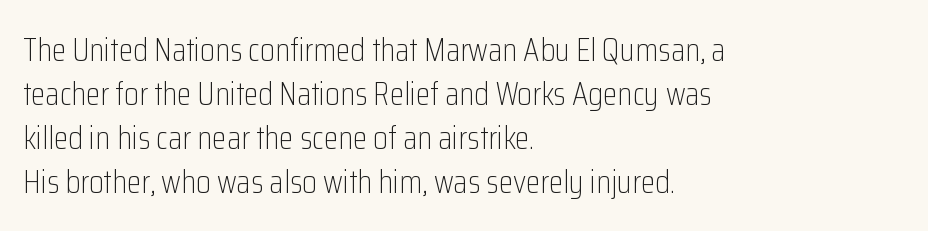
The image shows 33 px light, condensed sans-serif type, upright; set left-aligned, normal line spacing (1.33x), normal letter spacing, not underlined; low stroke contrast and a medium x-height.
